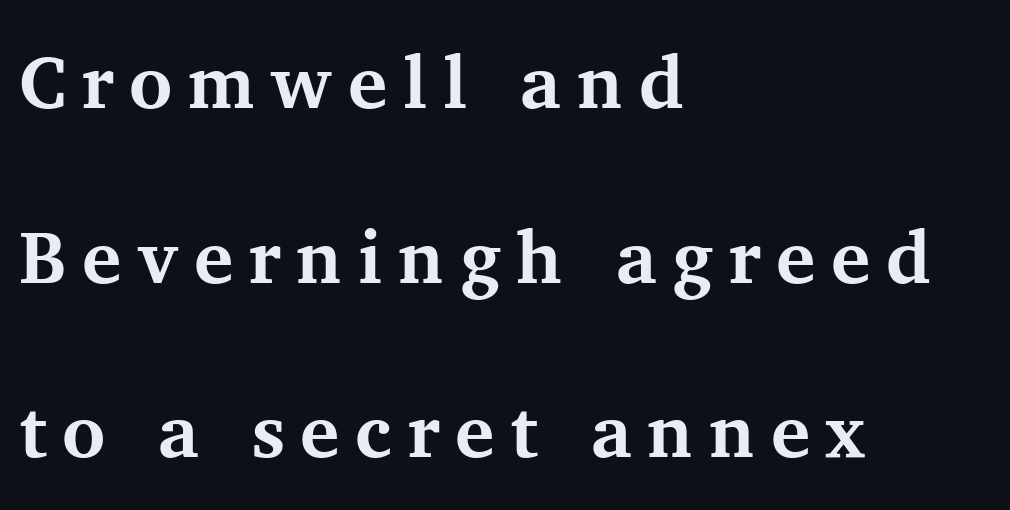
Caption: expanded tracking, letters set apart. Each letter's strokes conclude with small projecting serifs. Nope, not italic — everything's standing straight. I'd describe the lettering as bold — thick and assertive. Looks like regular typesetting: each glyph gets only the width it needs. Quick note: interline space is abundant.
